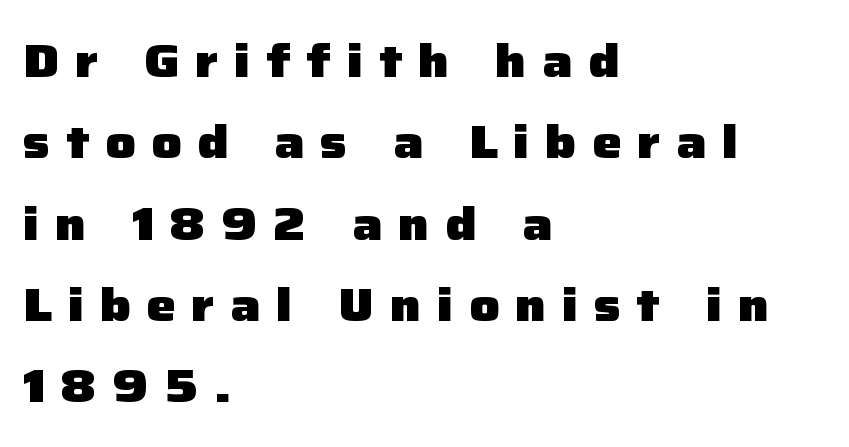
This rendering widens character spacing well past its baseline value. These lines carry a lot of weight — the face is fully bold. Character widths vary here, with narrow letters taking less room than wide ones. This rendering employs a face without finishing strokes, i.e., a sans-serif.
